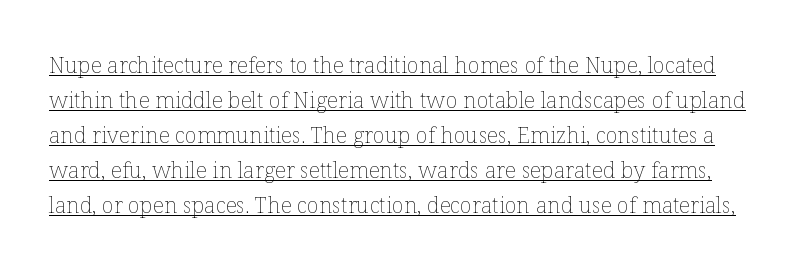
Q: Is the text bold? A: No.
Q: Is the text italic (slanted)? A: No, it is upright.
Q: Is the text underlined? A: Yes.
Q: Is the spacing between letters normal or unusually wide? A: Normal.
Q: Is the spacing between lines tight, normal or loose? A: Normal.
